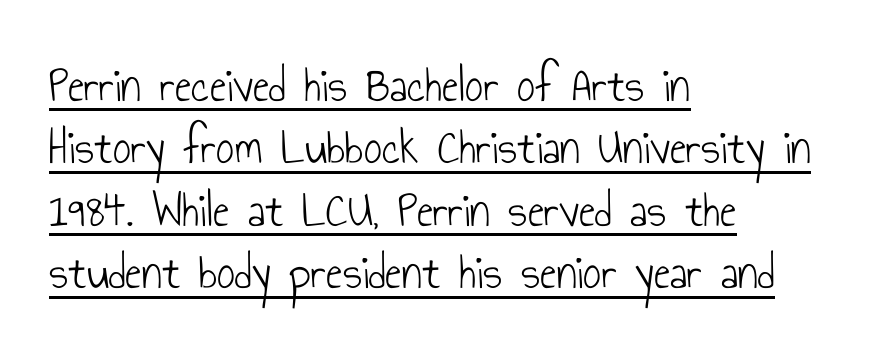
This sample uses a sans-serif face. Is the type heavy? It reads as light-to-regular instead. Compared with undecorated copy, this sample adds a rule below the words. If you drew a ruler down the left edge, every line would touch it.
